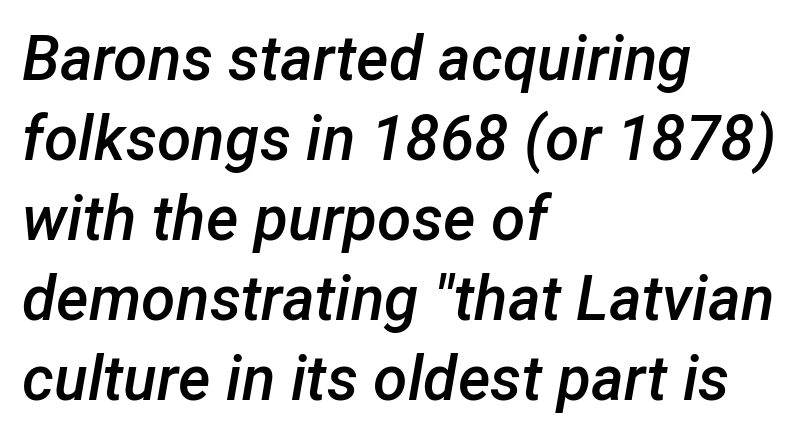
{"italic": "yes", "lean": "right", "slant_degrees": 12, "bold": "semi", "weight": "semibold", "width": "normal", "stroke_contrast": "low", "x_height": "medium", "monospaced": "no", "underline": "no", "align": "left", "line_spacing": "normal", "line_spacing_ratio": 1.29, "letter_spacing": "normal", "letter_spacing_em": 0.0, "glyph_px": 62}
